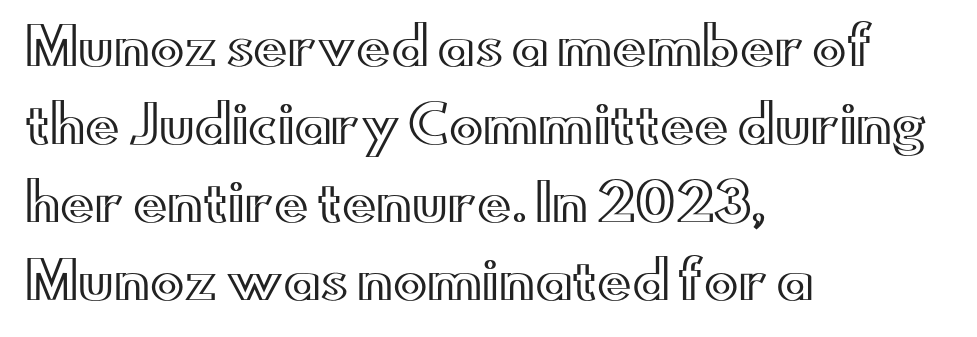
Q: Is the text italic (slanted)? A: No, it is upright.
Q: Is the text underlined? A: No.
Q: How is the paragraph aligned? A: Left-aligned.
Q: Is the spacing between letters normal or unusually wide? A: Normal.
Q: Is the spacing between lines tight, normal or loose? A: Normal.
Q: Width (condensed, normal, or wide)? A: Wide.
Q: x-height? A: Small.
Q: Monospaced? A: No.
